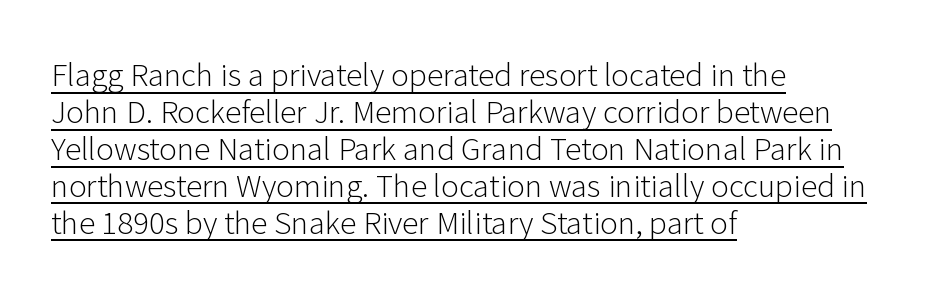
{"serif": "no", "italic": "no", "bold": "no", "weight": "light", "width": "normal", "stroke_contrast": "low", "x_height": "medium", "monospaced": "no", "underline": "yes", "align": "left", "line_spacing_ratio": 1.23, "letter_spacing": "normal", "letter_spacing_em": 0.0, "glyph_px": 30}
